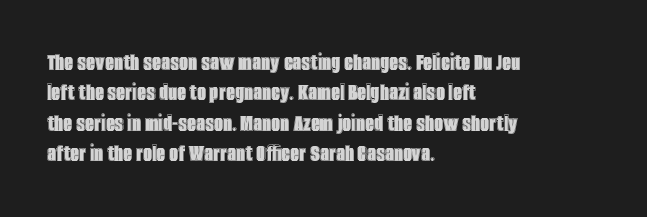
Q: Is the text italic (slanted)? A: No, it is upright.
Q: Is the text underlined? A: No.
Q: How is the paragraph aligned? A: Left-aligned.
Q: Is the spacing between letters normal or unusually wide? A: Normal.
